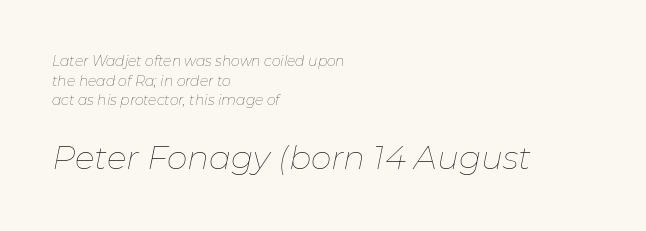
{"italic": "yes", "lean": "right", "slant_degrees": 11, "bold": "no", "weight": "thin", "width": "normal", "stroke_contrast": "low", "x_height": "medium", "monospaced": "no", "underline": "no", "align": "left", "line_spacing": "normal", "line_spacing_ratio": 1.4, "letter_spacing": "normal", "letter_spacing_em": 0.0, "larger_block": "second", "size_ratio": 2.36, "glyph_px": 33}
